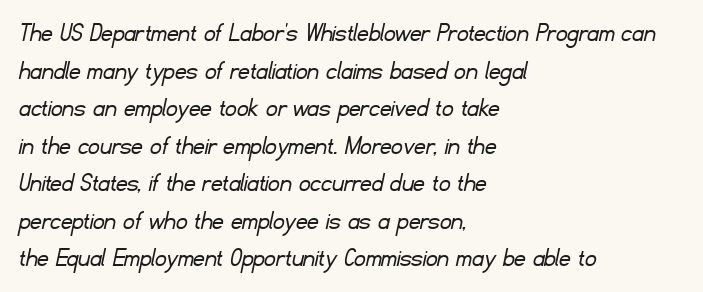
Q: Is the text bold? A: No.
Q: Is the typeface a serif or a sans-serif typeface? A: Sans-serif.
Q: Is the text underlined? A: No.
Q: How is the paragraph aligned? A: Left-aligned.
Q: Is the spacing between letters normal or unusually wide? A: Normal.
Q: Is the spacing between lines tight, normal or loose? A: Normal.
Q: Width (condensed, normal, or wide)? A: Normal.
Q: Stroke contrast? A: Low.
Q: x-height? A: Small.
Q: Monospaced? A: No.
